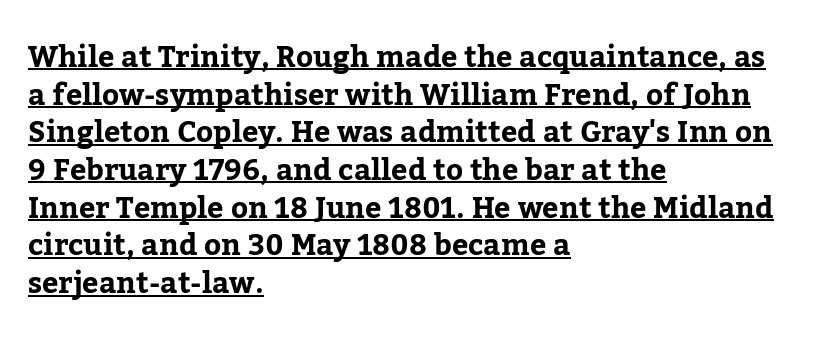
Q: Is the text italic (slanted)? A: No, it is upright.
Q: Is the typeface a serif or a sans-serif typeface? A: Serif.
Q: Is the text underlined? A: Yes.
Q: How is the paragraph aligned? A: Left-aligned.
Q: Is the spacing between letters normal or unusually wide? A: Normal.
Q: Is the spacing between lines tight, normal or loose? A: Normal.
Q: Width (condensed, normal, or wide)? A: Normal.
Q: Stroke contrast? A: Low.
Q: x-height? A: Medium.
Q: Monospaced? A: No.
